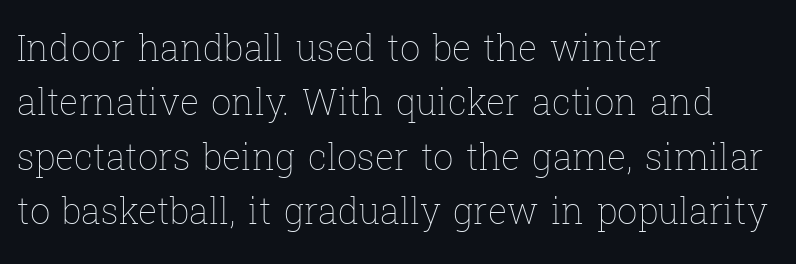
Stroke mass is kept to a normal reading level or below. The passage is arranged the way most books set body copy — flush left. The letters stand upright; this is a roman face. The area under the type is left untouched. This sample has the flowing, uneven cadence of proportional lettering.
